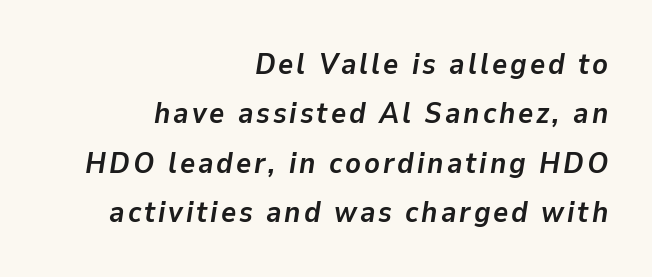
Q: Is the text bold? A: Yes.
Q: Is the text italic (slanted)? A: Yes, it leans right by about 9 degrees.
Q: Is the text underlined? A: No.
Q: How is the paragraph aligned? A: Right-aligned.
Q: Is the spacing between lines tight, normal or loose? A: Normal.
Q: Width (condensed, normal, or wide)? A: Normal.
Q: Stroke contrast? A: Low.
Q: x-height? A: Medium.
Q: Monospaced? A: No.
